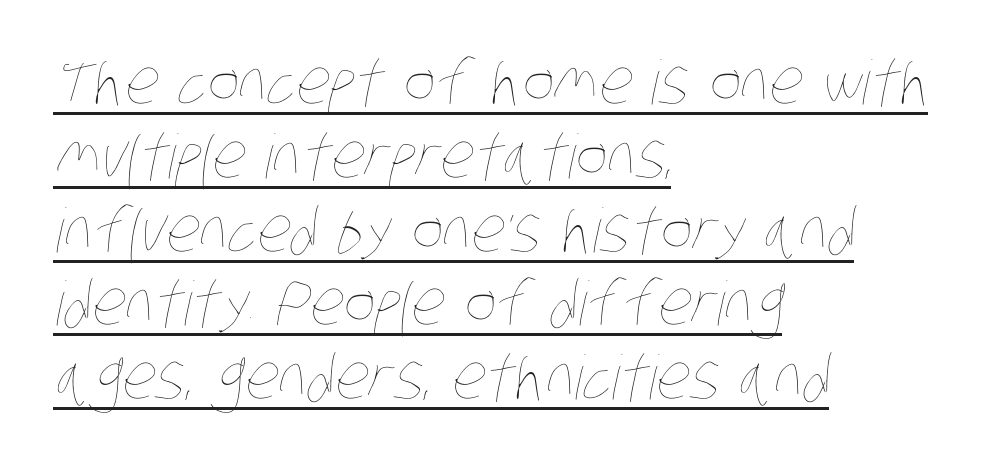
Q: Is the text bold? A: No.
Q: Is the text underlined? A: Yes.
Q: How is the paragraph aligned? A: Left-aligned.
Q: Is the spacing between letters normal or unusually wide? A: Normal.
Q: Width (condensed, normal, or wide)? A: Condensed.
Q: Stroke contrast? A: Low.
Q: x-height? A: Large.
Q: Monospaced? A: No.
